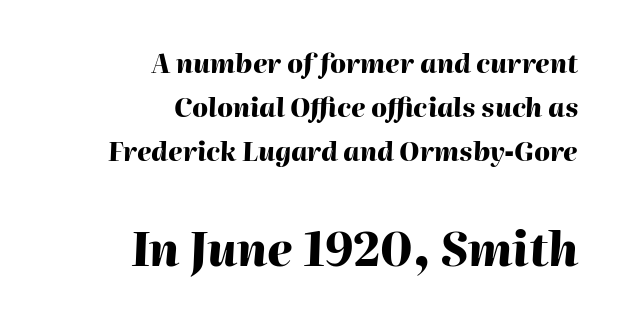
The image shows 46 px heavy type, italic (leaning right); set right-aligned, normal line spacing (1.69x), normal letter spacing, not underlined; the second (bottom) block is 1.77x larger; high stroke contrast and a medium x-height.
